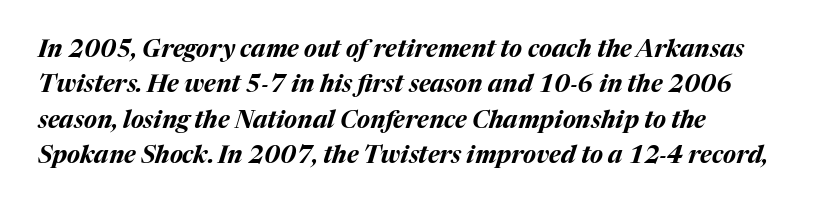
The image shows 24 px bold type, italic (leaning right); set normal line spacing (1.47x), normal letter spacing, not underlined.
